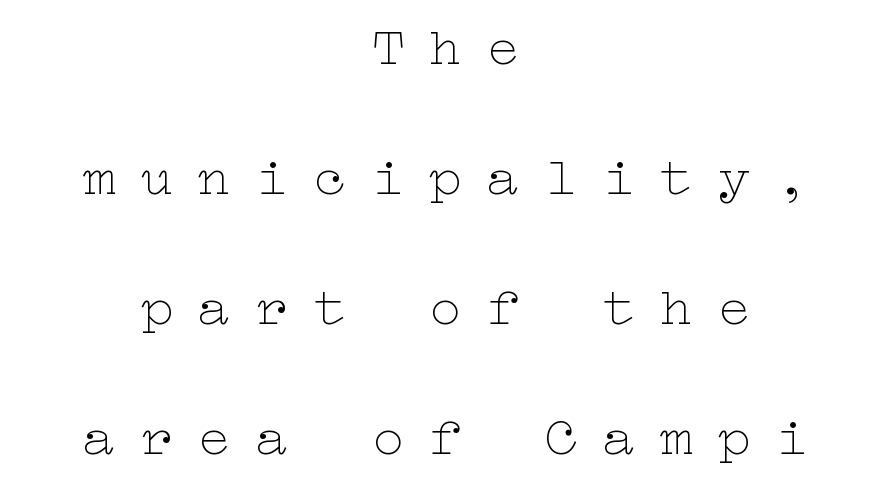
{"italic": "no", "bold": "no", "weight": "thin", "width": "wide", "stroke_contrast": "low", "x_height": "medium", "underline": "no", "align": "center", "line_spacing": "loose", "line_spacing_ratio": 2.41, "letter_spacing": "wide", "letter_spacing_em": 0.47, "glyph_px": 54}
